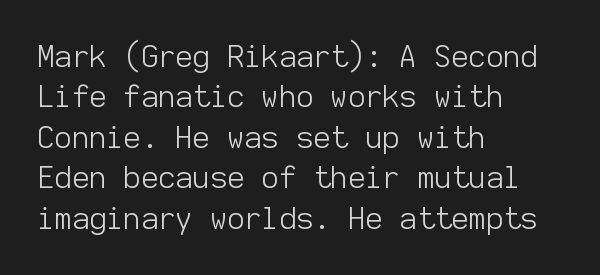
The image shows 30 px light sans-serif type, upright, monospaced; set left-aligned, normal line spacing (1.35x), normal letter spacing, not underlined; low stroke contrast and a medium x-height.
